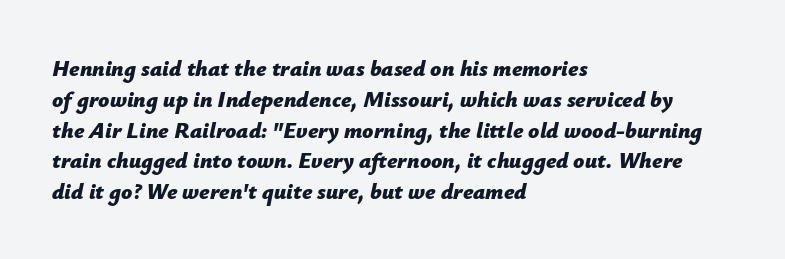
Successive baselines arrive at the customary interval. The face used here has a pronounced slope to its letters. The compositor pushed each line to the left boundary. The letterforms sit shoulder to shoulder at normal distance. I'd describe the lettering as bold — thick and assertive. The glyphs are unaccompanied by any horizontal stroke below them.
